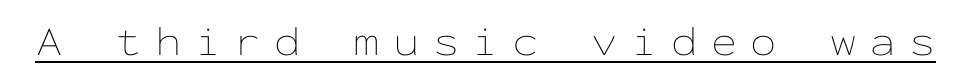
The face looks like a standard text weight, possibly lighter. Monospaced: the letters line up in strict vertical columns. Caption: expanded tracking, letters set apart. A baseline rule has been typeset under these characters.
